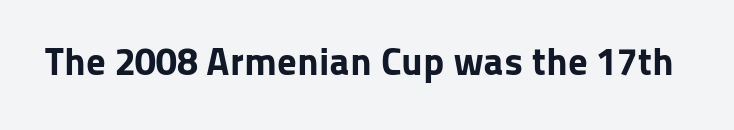
{"serif": "no", "italic": "no", "bold": "yes", "weight": "bold", "width": "normal", "stroke_contrast": "low", "x_height": "medium", "monospaced": "no", "underline": "no", "letter_spacing": "normal", "letter_spacing_em": 0.0, "glyph_px": 39}
